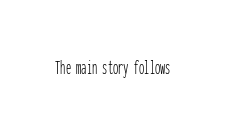
The passage shown is not underscored anywhere. The font's upright variant was chosen for this text. Stems here are at most as thick as an everyday book face. Observe the ordinary spacing: letters are neighbours, not strangers.
